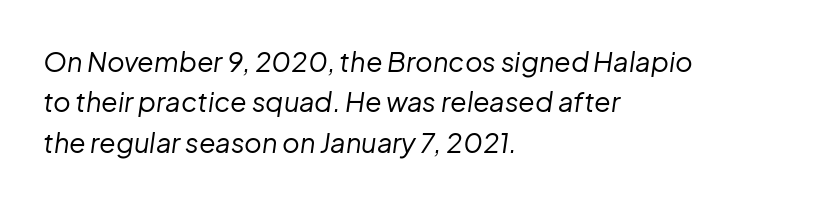
How would I describe the line gaps? Plain and ordinary. In terms of posture, this sample is oblique. Layout note: lines flush left. Nothing unusual about the tracking: characters are spaced as the font intends. Bold? No — there's no thickening of the strokes. Words float on clear page, feet unadorned.
